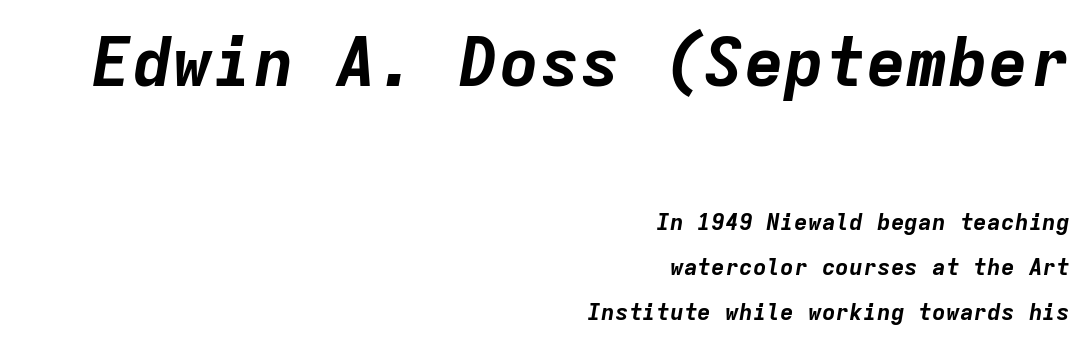
The image shows 68 px bold type, italic (leaning right), monospaced; set right-aligned, loose line spacing (1.95x), normal letter spacing, not underlined; the first (top) block is 2.96x larger; low stroke contrast and a medium x-height.
